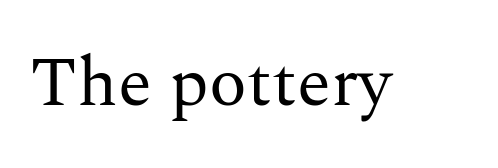
The image shows 70 px regular-weight serif type, upright; set normal letter spacing, not underlined; medium stroke contrast and a medium x-height.
